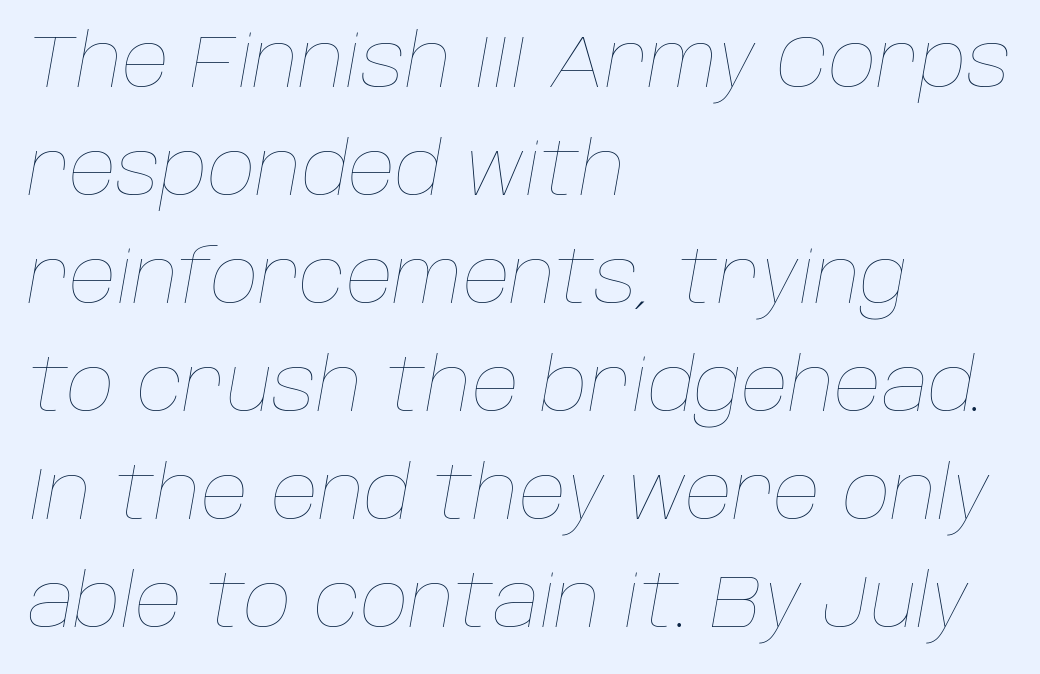
The image shows 74 px thin type, italic (leaning right); set left-aligned, normal line spacing (1.46x), normal letter spacing, not underlined; low stroke contrast and a large x-height.
